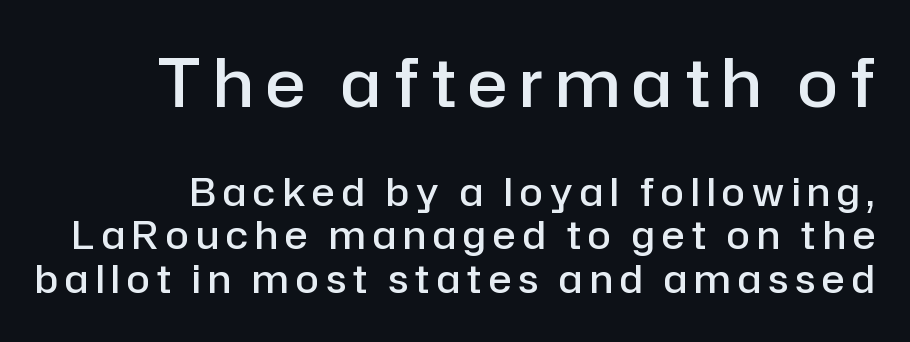
Q: Is the text bold? A: Semi-bold.
Q: Is the text italic (slanted)? A: No, it is upright.
Q: Is the typeface a serif or a sans-serif typeface? A: Sans-serif.
Q: Is the text underlined? A: No.
Q: Is the spacing between lines tight, normal or loose? A: Tight.
Q: Which block of text is set in a larger size, the first (top) or the second (bottom)? A: The first (top) one.
Q: Width (condensed, normal, or wide)? A: Normal.
Q: Stroke contrast? A: Low.
Q: x-height? A: Medium.
Q: Monospaced? A: No.
